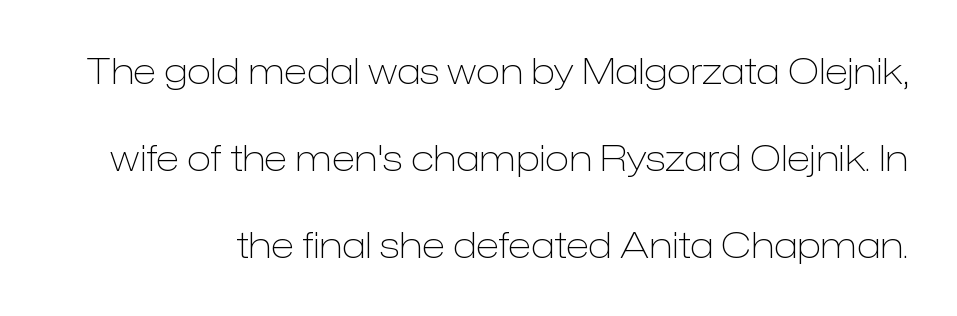
{"serif": "no", "italic": "no", "bold": "no", "weight": "light", "width": "normal", "stroke_contrast": "low", "x_height": "medium", "monospaced": "no", "underline": "no", "line_spacing": "loose", "line_spacing_ratio": 2.41, "letter_spacing": "normal", "letter_spacing_em": 0.0, "glyph_px": 36}
